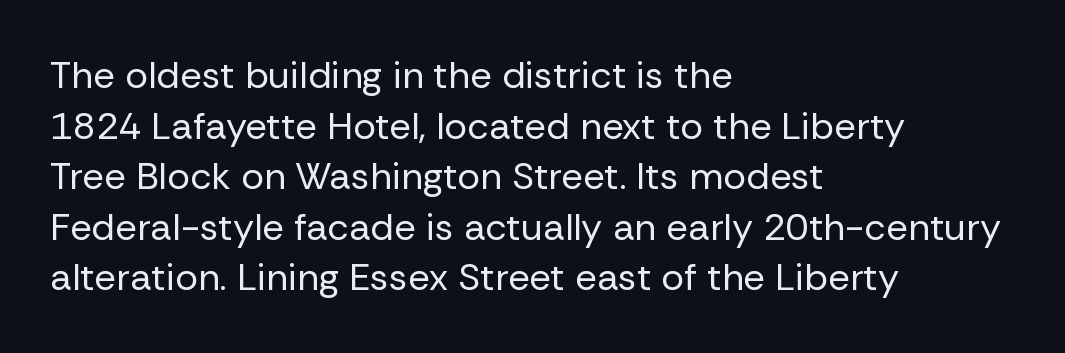
Q: Is the text bold? A: No.
Q: Is the text italic (slanted)? A: No, it is upright.
Q: Is the typeface a serif or a sans-serif typeface? A: Sans-serif.
Q: Is the text underlined? A: No.
Q: How is the paragraph aligned? A: Left-aligned.
Q: Is the spacing between letters normal or unusually wide? A: Normal.
Q: Is the spacing between lines tight, normal or loose? A: Normal.
Q: Width (condensed, normal, or wide)? A: Normal.
Q: Stroke contrast? A: Low.
Q: x-height? A: Medium.
Q: Monospaced? A: No.
